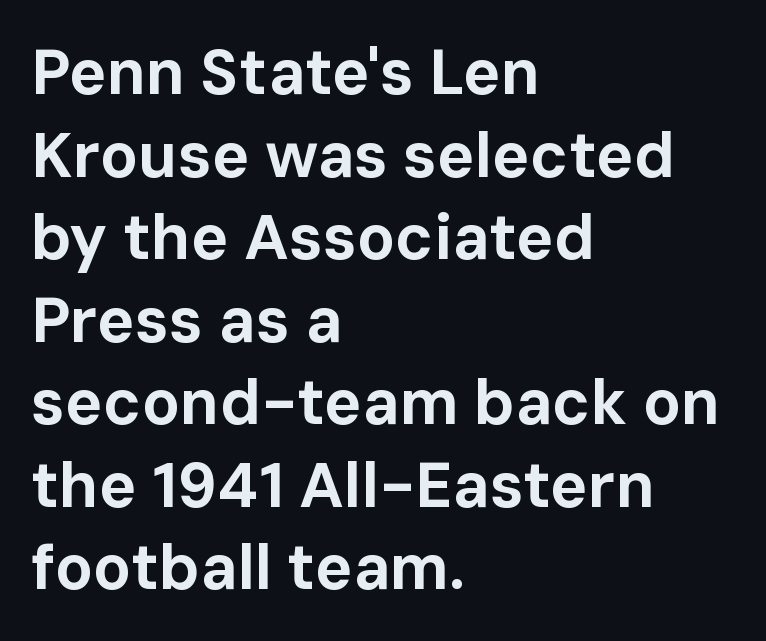
{"serif": "no", "italic": "no", "bold": "yes", "weight": "bold", "width": "normal", "stroke_contrast": "low", "x_height": "medium", "monospaced": "no", "underline": "no", "align": "left", "line_spacing": "normal", "line_spacing_ratio": 1.31, "letter_spacing": "normal", "letter_spacing_em": 0.0, "glyph_px": 63}
